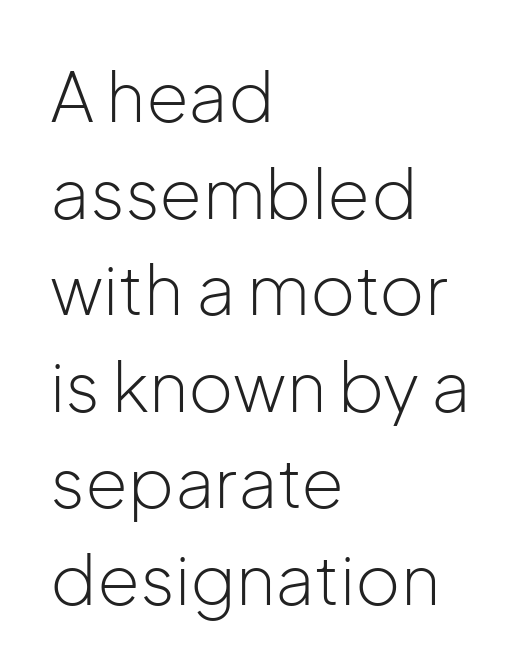
The image shows 69 px light sans-serif type, upright; set left-aligned, normal line spacing (1.4x), normal letter spacing, not underlined; low stroke contrast and a medium x-height.
